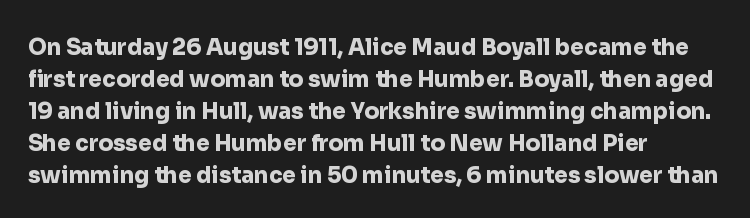
The image shows 22 px bold type, upright; set left-aligned, normal line spacing (1.45x), normal letter spacing, not underlined.
